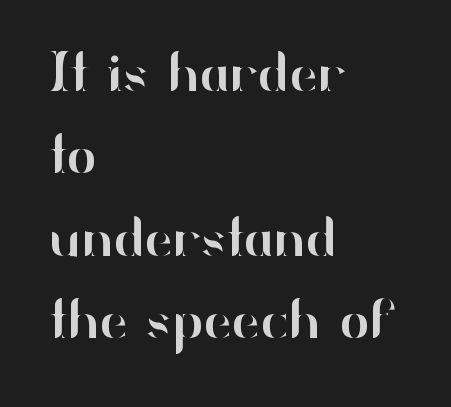
Q: Is the text italic (slanted)? A: No, it is upright.
Q: Is the typeface a serif or a sans-serif typeface? A: Sans-serif.
Q: Is the text underlined? A: No.
Q: How is the paragraph aligned? A: Left-aligned.
Q: Is the spacing between letters normal or unusually wide? A: Normal.
Q: Is the spacing between lines tight, normal or loose? A: Normal.
Q: Width (condensed, normal, or wide)? A: Normal.
Q: Stroke contrast? A: High.
Q: x-height? A: Small.
Q: Monospaced? A: No.
